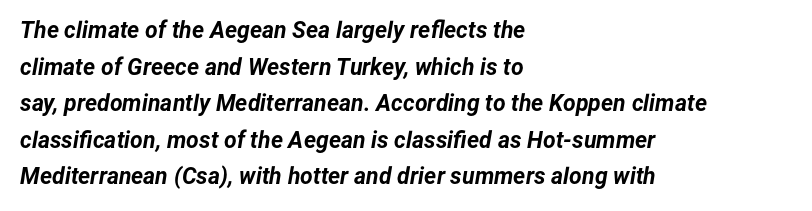
The compositor pushed each line to the left boundary. In terms of letterspacing, this is plain default setting. Tall strokes in this sample are angled rather than plumb. You'd pick this weight for a headline — it's a proper bold. A normal amount of white space separates one row of letters from the next.
